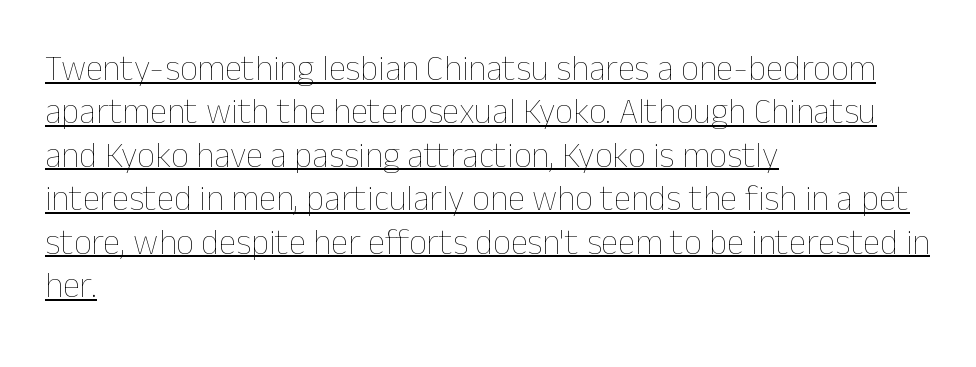
Q: Is the text bold? A: No.
Q: Is the text italic (slanted)? A: No, it is upright.
Q: Is the text underlined? A: Yes.
Q: How is the paragraph aligned? A: Left-aligned.
Q: Is the spacing between letters normal or unusually wide? A: Normal.
Q: Width (condensed, normal, or wide)? A: Normal.
Q: Stroke contrast? A: Low.
Q: x-height? A: Medium.
Q: Monospaced? A: No.
